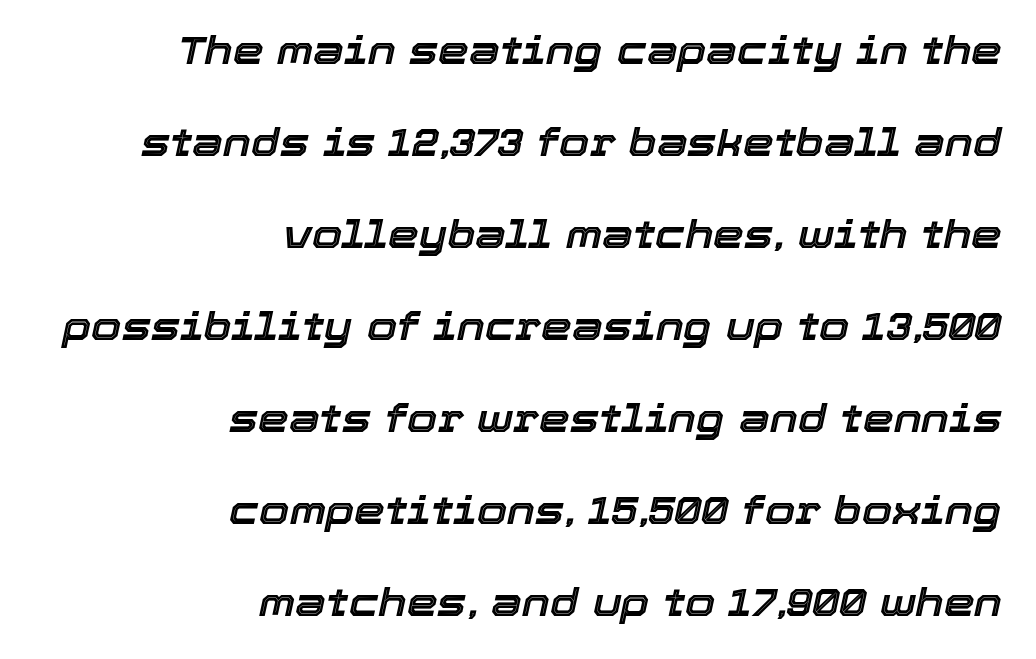
Q: Is the text italic (slanted)? A: Yes, it leans right by about 12 degrees.
Q: Is the text underlined? A: No.
Q: How is the paragraph aligned? A: Right-aligned.
Q: Is the spacing between letters normal or unusually wide? A: Normal.
Q: Is the spacing between lines tight, normal or loose? A: Loose.
Q: Width (condensed, normal, or wide)? A: Normal.
Q: x-height? A: Medium.
Q: Monospaced? A: No.
